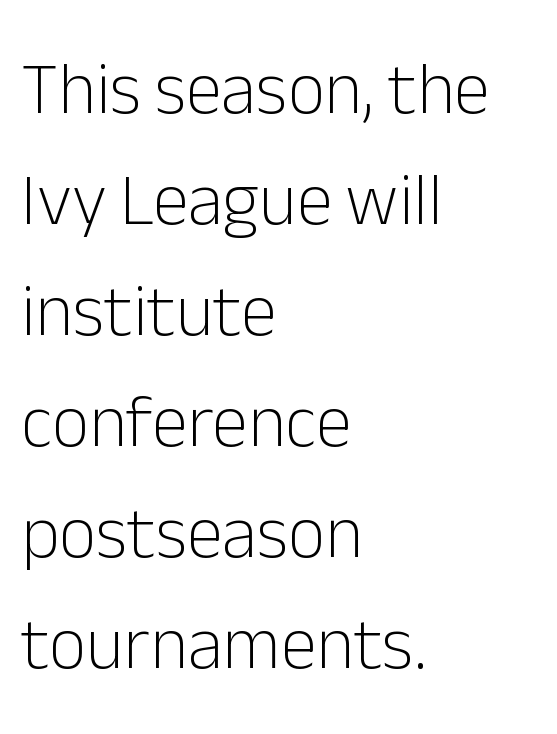
{"serif": "no", "italic": "no", "bold": "no", "weight": "light", "width": "normal", "stroke_contrast": "low", "x_height": "medium", "monospaced": "no", "underline": "no", "align": "left", "line_spacing": "normal", "line_spacing_ratio": 1.52, "letter_spacing": "normal", "letter_spacing_em": 0.0, "glyph_px": 73}
